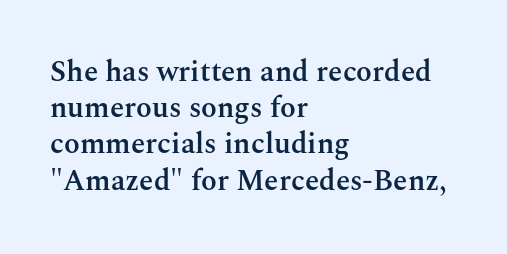
Q: Is the text bold? A: Semi-bold.
Q: Is the text italic (slanted)? A: No, it is upright.
Q: Is the typeface a serif or a sans-serif typeface? A: Serif.
Q: Is the text underlined? A: No.
Q: How is the paragraph aligned? A: Left-aligned.
Q: Is the spacing between letters normal or unusually wide? A: Normal.
Q: Is the spacing between lines tight, normal or loose? A: Normal.
Q: Width (condensed, normal, or wide)? A: Normal.
Q: Stroke contrast? A: Medium.
Q: x-height? A: Medium.
Q: Monospaced? A: No.
